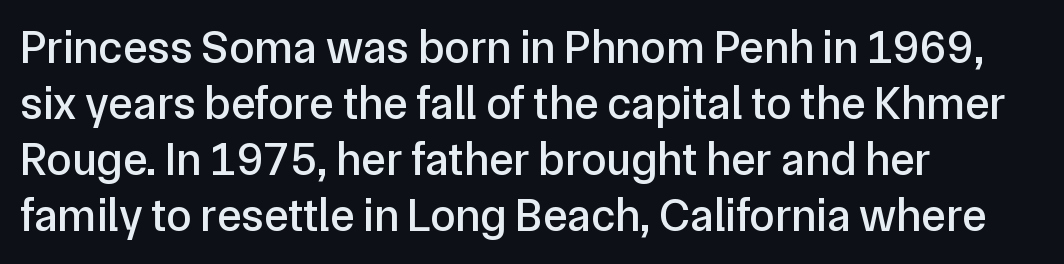
Q: Is the text italic (slanted)? A: No, it is upright.
Q: Is the typeface a serif or a sans-serif typeface? A: Sans-serif.
Q: Is the text underlined? A: No.
Q: How is the paragraph aligned? A: Left-aligned.
Q: Is the spacing between letters normal or unusually wide? A: Normal.
Q: Width (condensed, normal, or wide)? A: Normal.
Q: Stroke contrast? A: Low.
Q: x-height? A: Medium.
Q: Monospaced? A: No.
